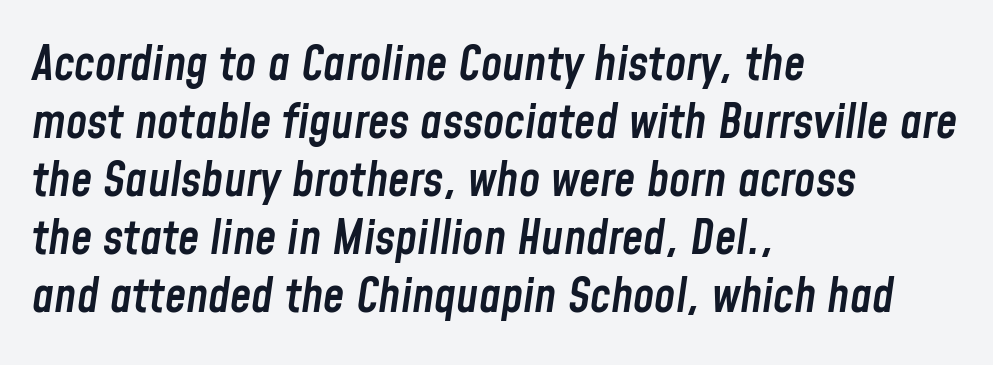
Bold? Not quite — semibold, heavier than regular but stopping short. The letterforms sit shoulder to shoulder at normal distance. The rag falls on the right side of this text block. Is this a fixed-width face? No — the glyphs have proportional, varying widths. The axis of the letterforms is tilted away from vertical. Any mark beneath the type? The region is blank.
